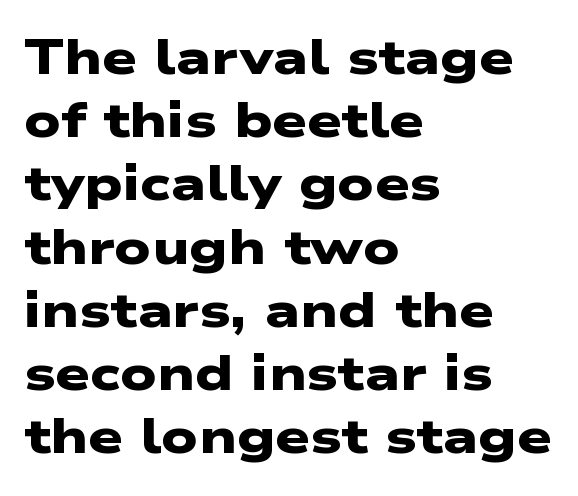
Q: Is the text bold? A: Yes.
Q: Is the typeface a serif or a sans-serif typeface? A: Sans-serif.
Q: Is the text underlined? A: No.
Q: How is the paragraph aligned? A: Left-aligned.
Q: Is the spacing between letters normal or unusually wide? A: Normal.
Q: Is the spacing between lines tight, normal or loose? A: Normal.
Q: Width (condensed, normal, or wide)? A: Wide.
Q: Stroke contrast? A: Low.
Q: x-height? A: Medium.
Q: Monospaced? A: No.
